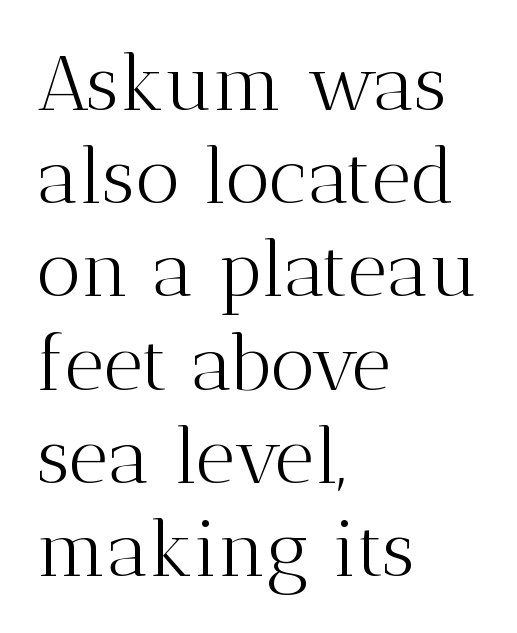
Q: Is the text bold? A: No.
Q: Is the text italic (slanted)? A: No, it is upright.
Q: Is the typeface a serif or a sans-serif typeface? A: Serif.
Q: Is the text underlined? A: No.
Q: How is the paragraph aligned? A: Left-aligned.
Q: Is the spacing between letters normal or unusually wide? A: Normal.
Q: Width (condensed, normal, or wide)? A: Normal.
Q: Stroke contrast? A: Medium.
Q: x-height? A: Medium.
Q: Monospaced? A: No.
